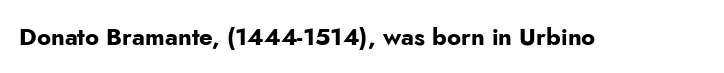
What stands out about the letter spacing? Nothing — it is the standard amount. Upright lettering throughout. Bold? Absolutely — the strokes are thick and heavy. The glyphs are unaccompanied by any horizontal stroke below them.
